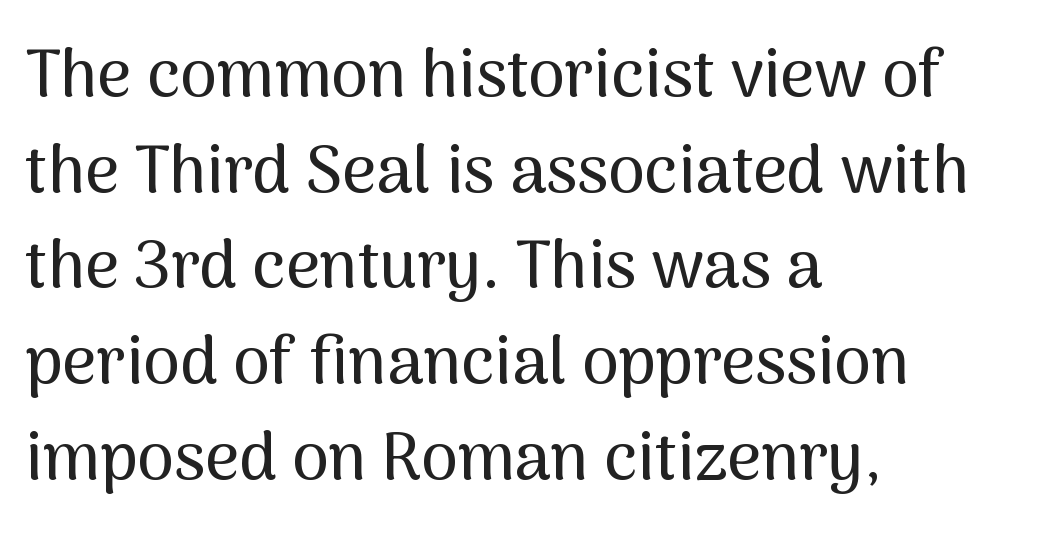
{"serif": "no", "italic": "no", "width": "normal", "stroke_contrast": "medium", "x_height": "medium", "monospaced": "no", "underline": "no", "align": "left", "line_spacing": "normal", "line_spacing_ratio": 1.45, "letter_spacing": "normal", "letter_spacing_em": 0.0, "glyph_px": 66}
